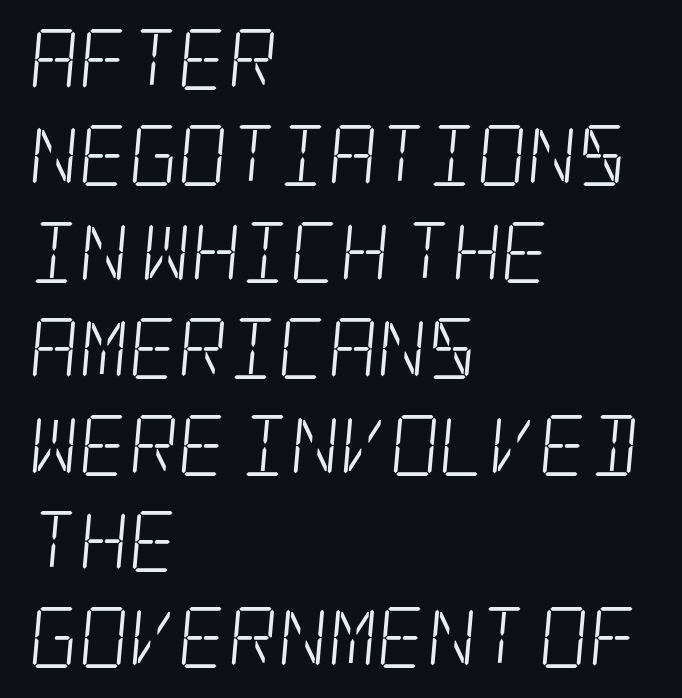
Stem width sits at or under what a default text font uses. Beneath every word, the page is bare. Compared with typical paragraphs, the rows here are spaced about the same. The rag falls on the right side of this text block. The rendering keeps characters at their native spacing.
